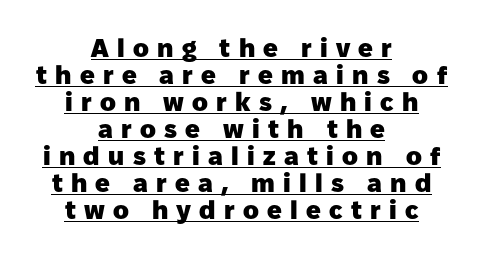
Compared with undecorated copy, this sample adds a rule below the words. Students, this is bold: see how much ink each stroke carries. Someone cranked the tracking dial way up on this one. The type sits square on the baseline with zero lean. Successive baselines arrive quickly, one right under another.
